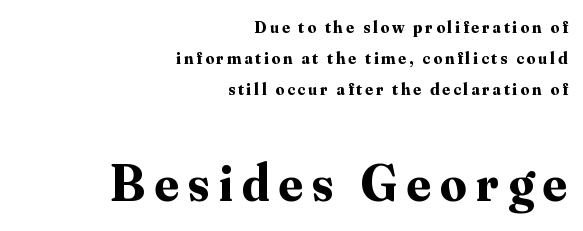
Q: Is the text bold? A: Yes.
Q: Is the text italic (slanted)? A: No, it is upright.
Q: Is the typeface a serif or a sans-serif typeface? A: Serif.
Q: Is the text underlined? A: No.
Q: How is the paragraph aligned? A: Right-aligned.
Q: Which block of text is set in a larger size, the first (top) or the second (bottom)? A: The second (bottom) one.
Q: Width (condensed, normal, or wide)? A: Normal.
Q: Stroke contrast? A: Medium.
Q: x-height? A: Small.
Q: Monospaced? A: No.
